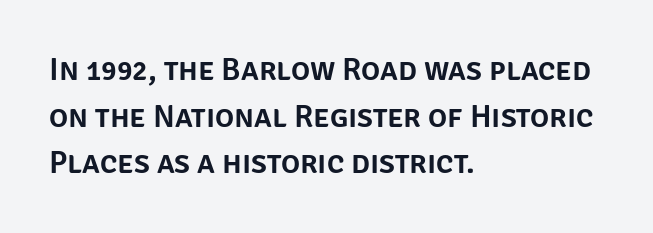
The image shows 32 px sans-serif type, upright; set left-aligned, normal line spacing (1.46x), normal letter spacing, not underlined; low stroke contrast and a large x-height.
